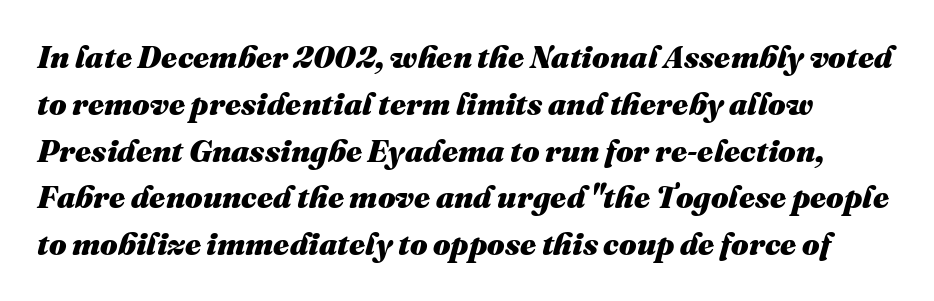
The image shows 31 px heavy type, italic (leaning right); set normal line spacing (1.51x), normal letter spacing, not underlined; medium stroke contrast and a medium x-height.
